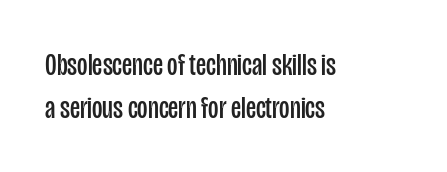
The image shows 32 px regular-weight, condensed sans-serif type, upright; set left-aligned, normal line spacing (1.33x), normal letter spacing, not underlined; low stroke contrast and a large x-height.
